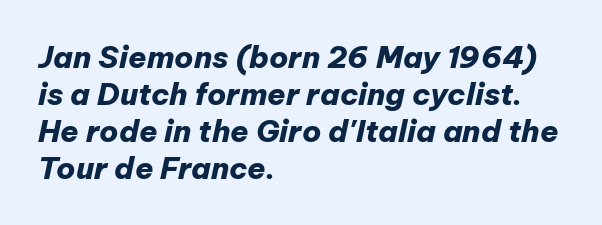
Q: Is the text bold? A: Yes.
Q: Is the text italic (slanted)? A: Yes, it leans right by about 12 degrees.
Q: Is the text underlined? A: No.
Q: How is the paragraph aligned? A: Left-aligned.
Q: Is the spacing between letters normal or unusually wide? A: Normal.
Q: Width (condensed, normal, or wide)? A: Normal.
Q: Stroke contrast? A: Low.
Q: x-height? A: Medium.
Q: Monospaced? A: No.
